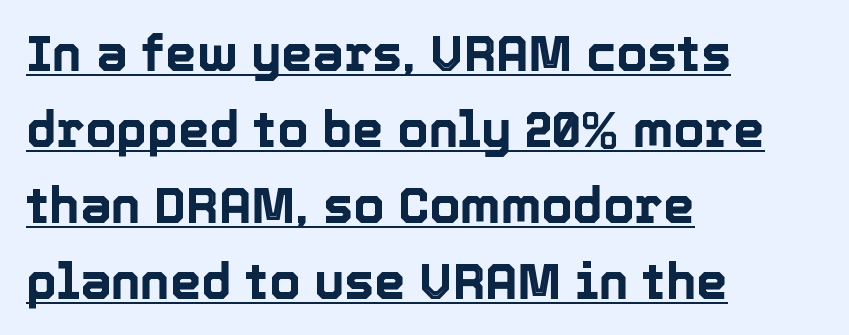
Q: Is the text italic (slanted)? A: No, it is upright.
Q: Is the text underlined? A: Yes.
Q: How is the paragraph aligned? A: Left-aligned.
Q: Is the spacing between letters normal or unusually wide? A: Normal.
Q: Is the spacing between lines tight, normal or loose? A: Normal.
Q: Width (condensed, normal, or wide)? A: Normal.
Q: x-height? A: Medium.
Q: Monospaced? A: No.
